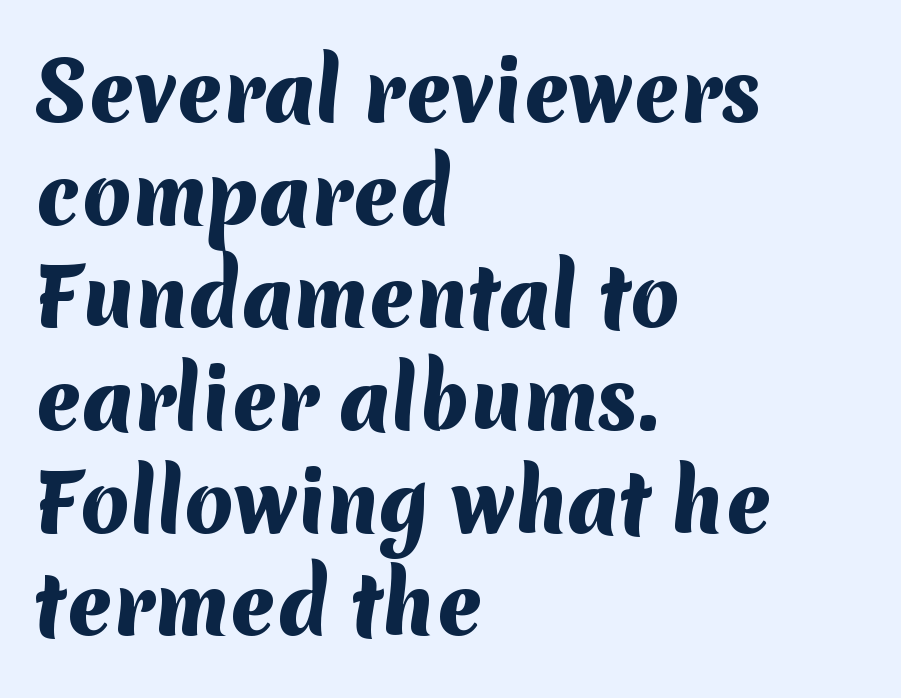
{"serif": "no", "bold": "yes", "weight": "heavy", "width": "normal", "stroke_contrast": "medium", "x_height": "medium", "monospaced": "no", "underline": "no", "align": "left", "line_spacing": "normal", "line_spacing_ratio": 1.3, "letter_spacing": "normal", "letter_spacing_em": 0.0, "glyph_px": 79}
